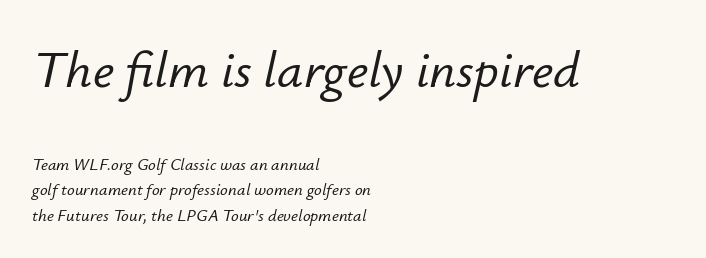
{"italic": "yes", "lean": "right", "slant_degrees": 12, "width": "normal", "stroke_contrast": "low", "x_height": "small", "monospaced": "no", "underline": "no", "align": "left", "line_spacing": "normal", "line_spacing_ratio": 1.5, "letter_spacing": "normal", "letter_spacing_em": 0.0, "larger_block": "first", "size_ratio": 3.06, "glyph_px": 52}
